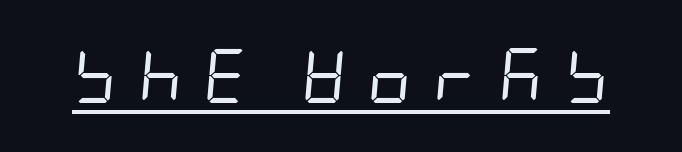
Decoration check: the copy is underlined. The passage shown leans; its letterforms are oblique. Loose tracking; the words dissolve into strings of separated letters. On a weight scale, this lands at 450 or below.
